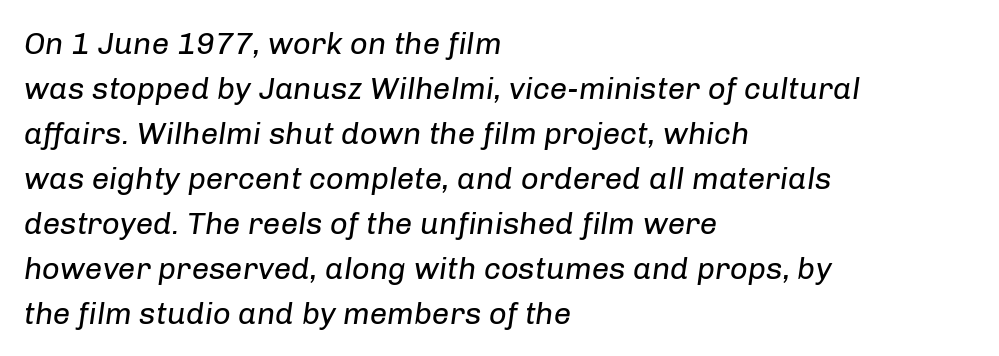
Q: Is the text bold? A: No.
Q: Is the text italic (slanted)? A: Yes, it leans right by about 8 degrees.
Q: Is the text underlined? A: No.
Q: How is the paragraph aligned? A: Left-aligned.
Q: Is the spacing between letters normal or unusually wide? A: Normal.
Q: Is the spacing between lines tight, normal or loose? A: Normal.
Q: Width (condensed, normal, or wide)? A: Normal.
Q: Stroke contrast? A: Low.
Q: x-height? A: Medium.
Q: Monospaced? A: No.
